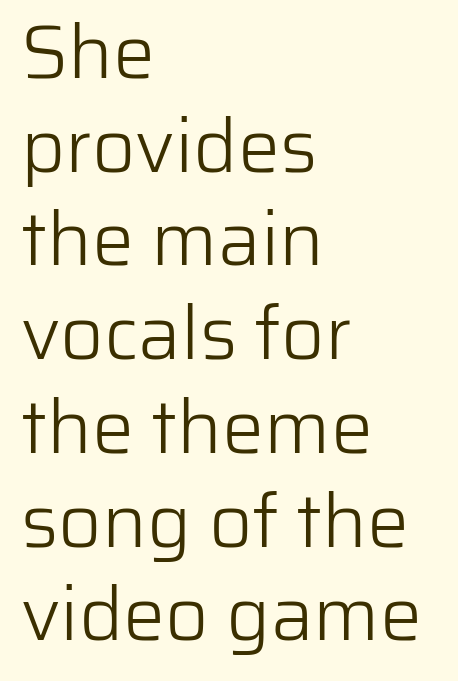
{"serif": "no", "italic": "no", "bold": "no", "weight": "light", "width": "normal", "stroke_contrast": "low", "x_height": "medium", "monospaced": "no", "underline": "no", "align": "left", "line_spacing": "normal", "line_spacing_ratio": 1.25, "letter_spacing": "normal", "letter_spacing_em": 0.0, "glyph_px": 75}
